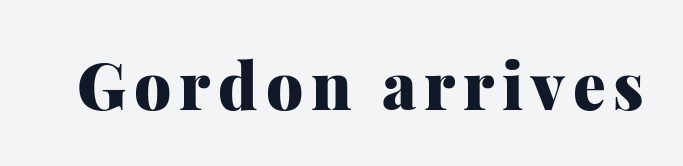
Vertical strokes here are truly vertical. Look at the bottom of the vertical strokes: they flare into serifs here. Just letters on the line, the space beneath them empty. Is this a fixed-width face? No — the glyphs have proportional, varying widths. The rendering uses a bold face; every stroke is thick and dark.
